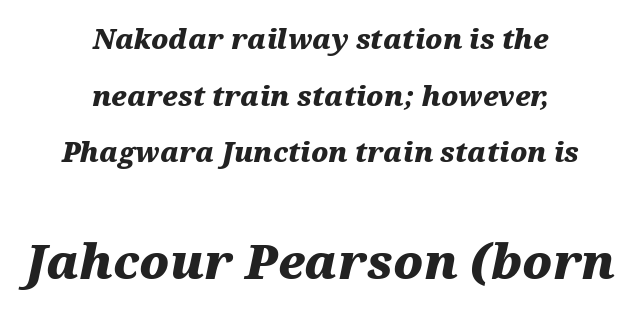
The image shows 47 px heavy, wide type, italic (leaning right); set centered, loose line spacing (2.1x), normal letter spacing, not underlined; the second (bottom) block is 1.74x larger; medium stroke contrast and a medium x-height.
